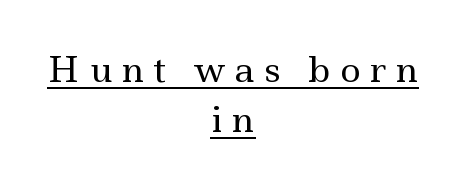
The image shows 35 px regular-weight, wide serif type, upright; set centered, normal line spacing (1.44x), unusually wide letter spacing (+0.25 em), underlined; a small x-height.
